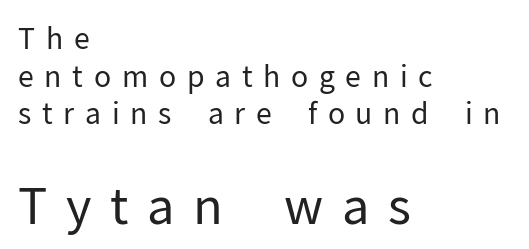
Q: Is the text bold? A: No.
Q: Is the text italic (slanted)? A: No, it is upright.
Q: Is the typeface a serif or a sans-serif typeface? A: Sans-serif.
Q: Is the text underlined? A: No.
Q: How is the paragraph aligned? A: Left-aligned.
Q: Is the spacing between letters normal or unusually wide? A: Unusually wide.
Q: Is the spacing between lines tight, normal or loose? A: Normal.
Q: Which block of text is set in a larger size, the first (top) or the second (bottom)? A: The second (bottom) one.
Q: Width (condensed, normal, or wide)? A: Normal.
Q: Stroke contrast? A: Low.
Q: x-height? A: Medium.
Q: Monospaced? A: No.
